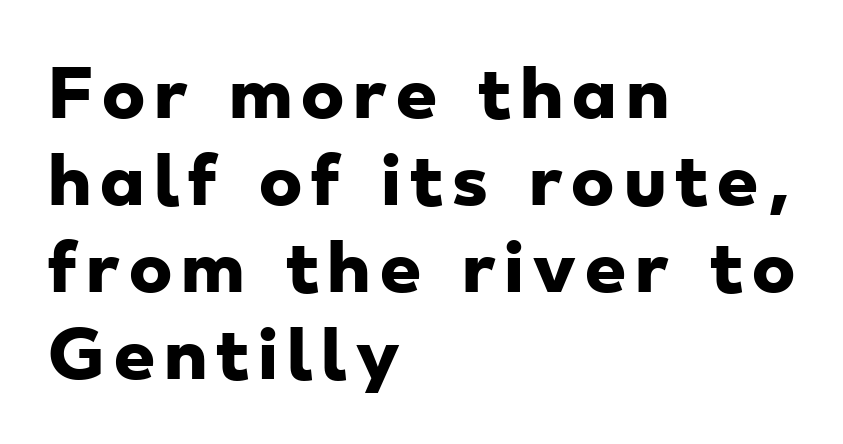
The characters look thick and weighty, a clear bold. Proportional: the letters do not fall into vertical columns. This sample uses a sans-serif face. Each row of text sits above clean, open space.
